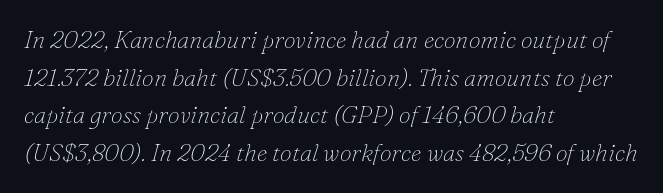
The strokes carry an ordinary text weight at most. A typesetter would mark this as italic. Nothing unusual about the tracking: characters are spaced as the font intends. The compositor pushed each line to the left boundary. Honestly, there is no underline to notice here at all. The designer left line spacing at the default.
